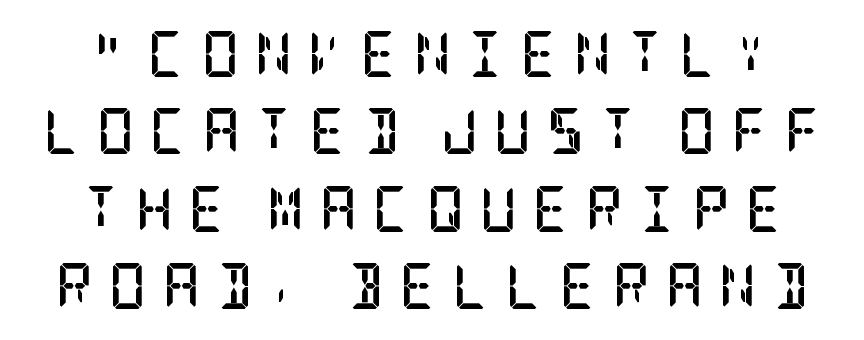
Does the leading feel generous? No, just average. Letterform terminals end in serifs throughout the passage. No italicization has been applied; the sample stays upright. The line texture is sparse and dotted thanks to wide tracking. Only glyphs here, with clear space below each row.
